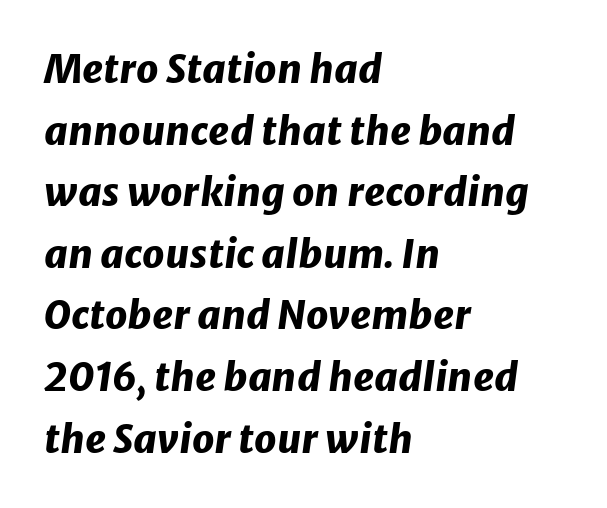
The image shows 39 px heavy type, italic (leaning right); set left-aligned, normal line spacing (1.58x), normal letter spacing, not underlined; low stroke contrast and a medium x-height.
